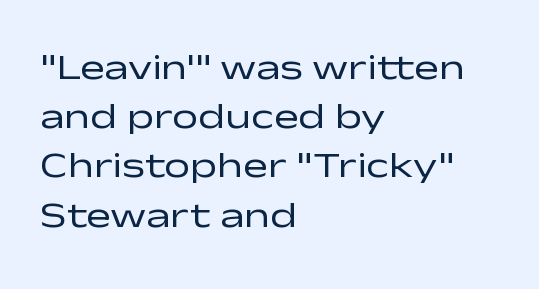
The image shows 37 px regular-weight, wide sans-serif type, upright; set left-aligned, normal line spacing (1.33x), normal letter spacing, not underlined; low stroke contrast and a medium x-height.
